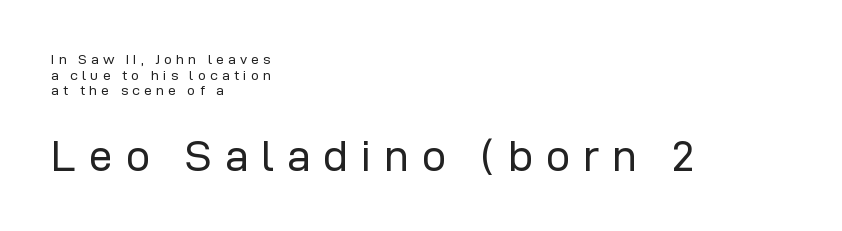
The following chunk of copy outweighs the initial chunk in type size. You can tell it's not italic because the verticals are truly vertical. Glyph-to-glyph distance is far greater than everyday printed text. The type family on display is of the sans-serif kind. Leftover space on each line is placed entirely after the last word.
